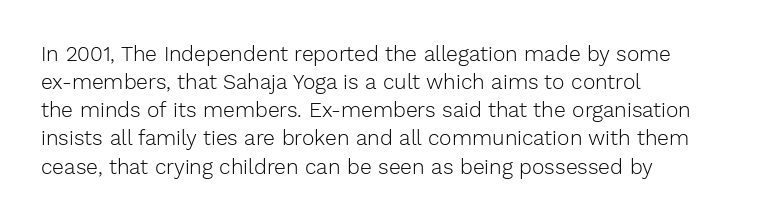
Q: Is the text bold? A: No.
Q: Is the text italic (slanted)? A: No, it is upright.
Q: Is the text underlined? A: No.
Q: How is the paragraph aligned? A: Left-aligned.
Q: Is the spacing between letters normal or unusually wide? A: Normal.
Q: Is the spacing between lines tight, normal or loose? A: Normal.
